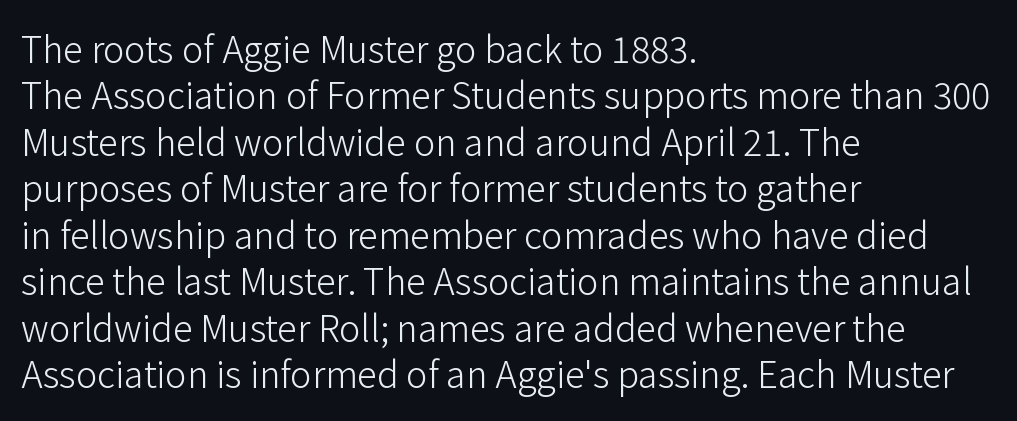
Q: Is the text bold? A: No.
Q: Is the text italic (slanted)? A: No, it is upright.
Q: Is the typeface a serif or a sans-serif typeface? A: Sans-serif.
Q: Is the text underlined? A: No.
Q: How is the paragraph aligned? A: Left-aligned.
Q: Is the spacing between letters normal or unusually wide? A: Normal.
Q: Is the spacing between lines tight, normal or loose? A: Normal.
Q: Width (condensed, normal, or wide)? A: Normal.
Q: Stroke contrast? A: Low.
Q: x-height? A: Medium.
Q: Monospaced? A: No.
